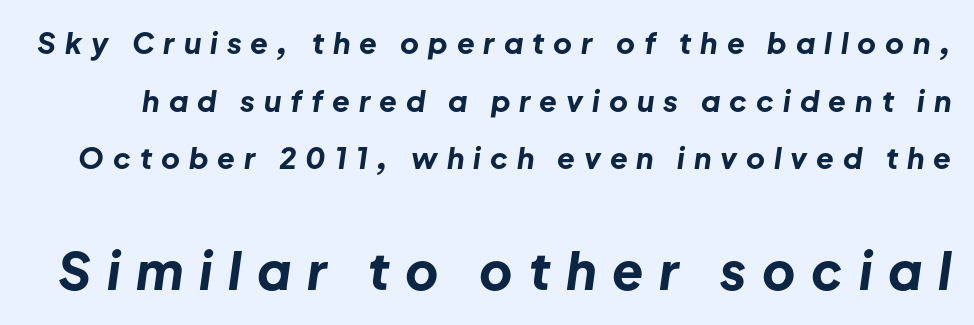
Q: Is the text bold? A: Yes.
Q: Is the text italic (slanted)? A: Yes, it leans right by about 8 degrees.
Q: Is the text underlined? A: No.
Q: Is the spacing between letters normal or unusually wide? A: Unusually wide.
Q: Is the spacing between lines tight, normal or loose? A: Loose.
Q: Which block of text is set in a larger size, the first (top) or the second (bottom)? A: The second (bottom) one.
Q: Width (condensed, normal, or wide)? A: Normal.
Q: Stroke contrast? A: Low.
Q: x-height? A: Medium.
Q: Monospaced? A: No.
